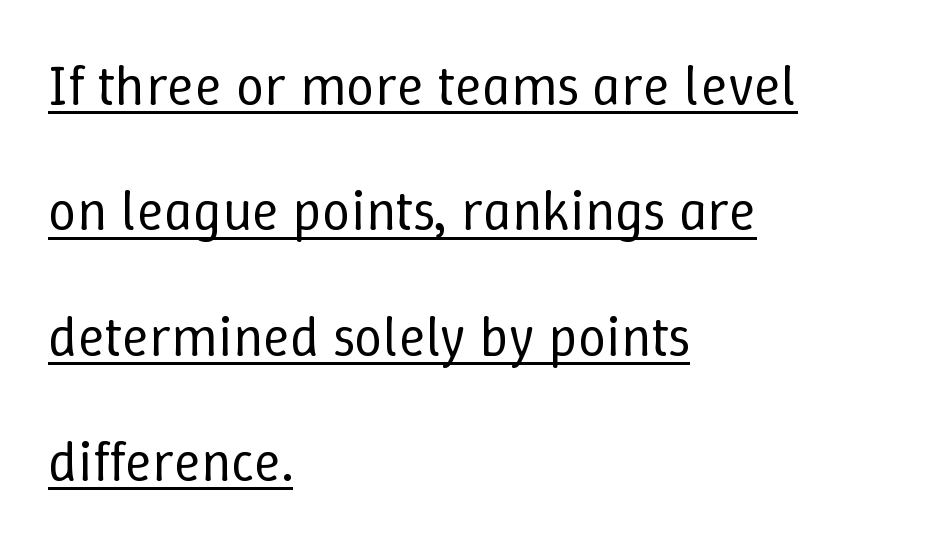
Note the varied advance widths — an 'i' is clearly narrower than an 'm'. A typesetter would call this zero additional tracking. This is not heavy type; no bold has been used. This sample carries an underscore along the baseline area.
